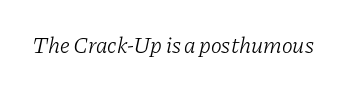
The strokes carry an ordinary text weight at most. Has an underline been added? It has not. Tracking here is standard; glyphs follow each other at the usual distance. Posture: slanted.
